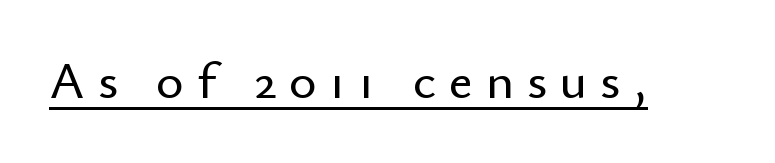
{"serif": "no", "italic": "no", "width": "normal", "stroke_contrast": "low", "x_height": "small", "monospaced": "no", "underline": "yes", "letter_spacing": "wide", "letter_spacing_em": 0.24, "glyph_px": 53}
